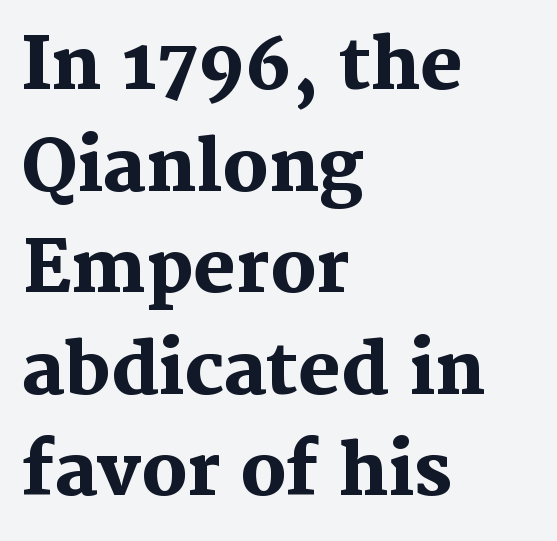
{"serif": "yes", "italic": "no", "bold": "yes", "weight": "heavy", "width": "normal", "stroke_contrast": "medium", "x_height": "medium", "monospaced": "no", "underline": "no", "align": "left", "line_spacing": "normal", "line_spacing_ratio": 1.43, "letter_spacing": "normal", "letter_spacing_em": 0.0, "glyph_px": 71}
